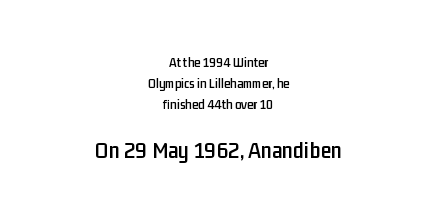
Larger block? The one below; the one above is distinctly smaller. Layout note: lines centered. Descender tails drop into unmarked territory. Regular leading. Is the letter spacing exaggerated? No — it looks like the ordinary default.
